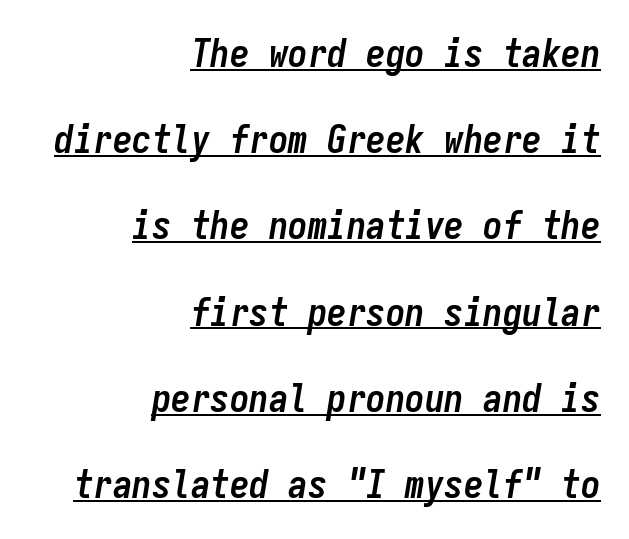
Would a proofreader flag this as italicized? Yes. These characters rest on top of a visible drawn line. What stands out about the letter spacing? Nothing — it is the standard amount. You could count columns in this text — the font is strictly monospaced. Students, this is bold: see how much ink each stroke carries.
